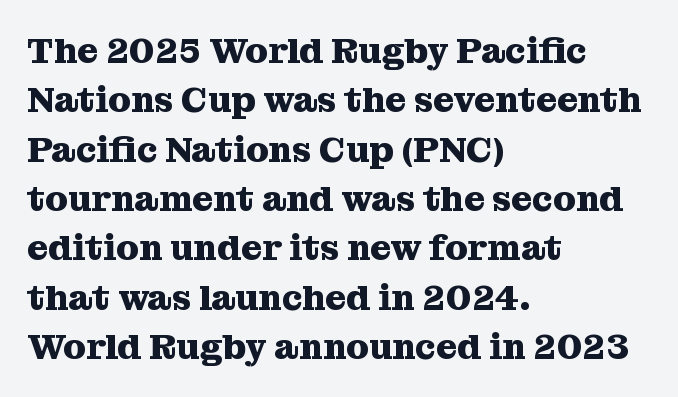
{"serif": "yes", "italic": "no", "bold": "yes", "weight": "heavy", "width": "normal", "stroke_contrast": "medium", "x_height": "medium", "monospaced": "no", "underline": "no", "align": "left", "line_spacing": "normal", "line_spacing_ratio": 1.37, "letter_spacing": "normal", "letter_spacing_em": 0.0, "glyph_px": 36}
